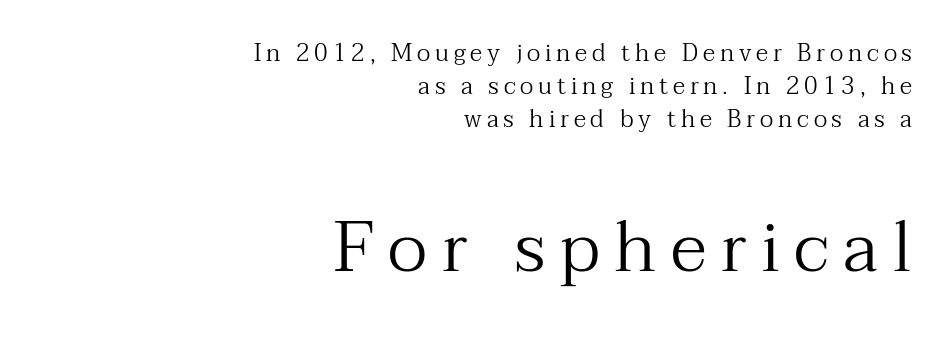
Q: Is the text bold? A: No.
Q: Is the text italic (slanted)? A: No, it is upright.
Q: Is the typeface a serif or a sans-serif typeface? A: Serif.
Q: Is the text underlined? A: No.
Q: How is the paragraph aligned? A: Right-aligned.
Q: Is the spacing between letters normal or unusually wide? A: Unusually wide.
Q: Is the spacing between lines tight, normal or loose? A: Normal.
Q: Which block of text is set in a larger size, the first (top) or the second (bottom)? A: The second (bottom) one.
Q: Width (condensed, normal, or wide)? A: Normal.
Q: Stroke contrast? A: Medium.
Q: x-height? A: Medium.
Q: Monospaced? A: No.
